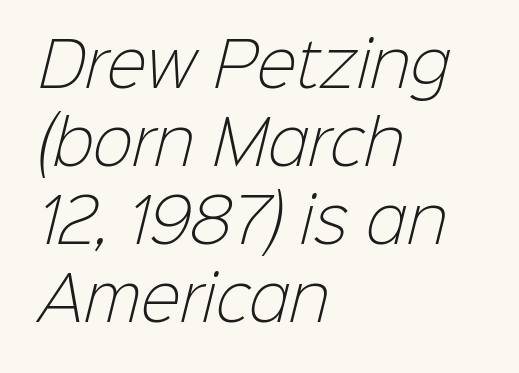
{"serif": "no", "bold": "no", "weight": "light", "width": "normal", "stroke_contrast": "low", "x_height": "medium", "monospaced": "no", "underline": "no", "align": "left", "line_spacing": "normal", "line_spacing_ratio": 1.3, "letter_spacing": "normal", "letter_spacing_em": 0.0, "glyph_px": 60}
